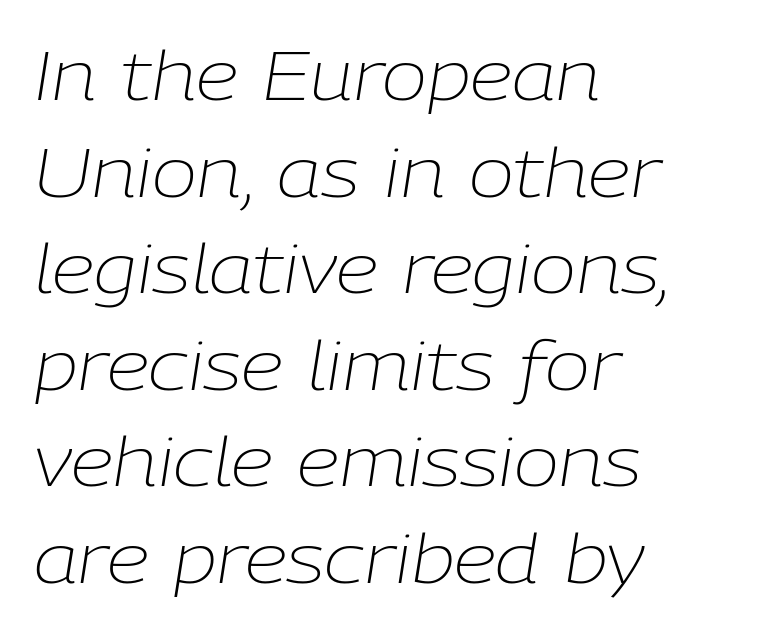
{"italic": "yes", "lean": "right", "slant_degrees": 9, "bold": "no", "weight": "light", "width": "normal", "stroke_contrast": "low", "x_height": "medium", "monospaced": "no", "underline": "no", "align": "left", "line_spacing": "normal", "line_spacing_ratio": 1.42, "letter_spacing": "normal", "letter_spacing_em": 0.0, "glyph_px": 68}
